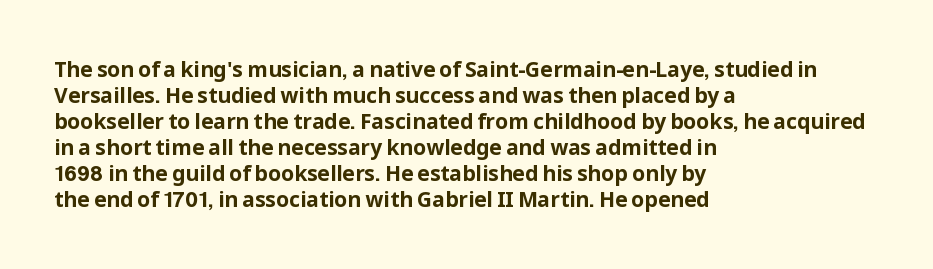
The strokes are fattened all the way to bold. Visually the block forms a straight wall on the left and a jagged coastline on the right. A typesetter would mark this as roman, not italic. The words here are not underlined.
